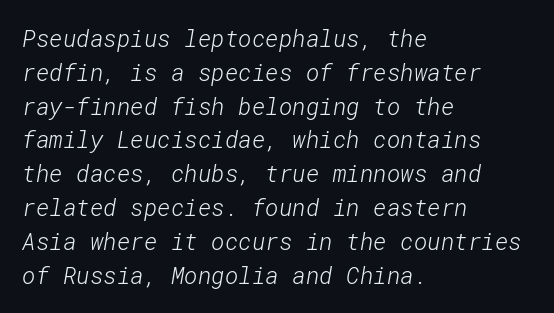
{"bold": "no", "underline": "no", "align": "left", "line_spacing": "normal", "line_spacing_ratio": 1.47, "letter_spacing": "normal", "letter_spacing_em": 0.0, "glyph_px": 23}
